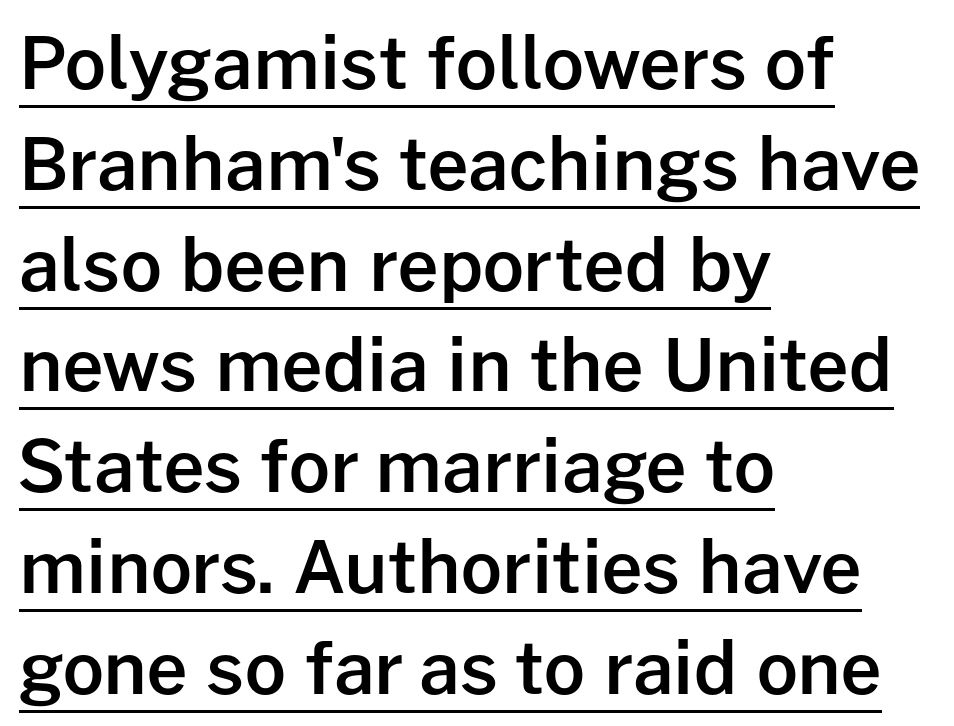
The image shows 72 px semibold sans-serif type, upright; set left-aligned, normal line spacing (1.4x), normal letter spacing, underlined; low stroke contrast and a medium x-height.
